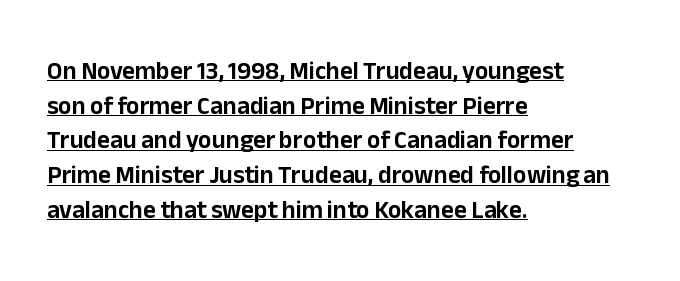
{"italic": "no", "underline": "yes", "align": "left", "line_spacing": "normal", "line_spacing_ratio": 1.39, "letter_spacing": "normal", "letter_spacing_em": 0.0, "glyph_px": 25}
